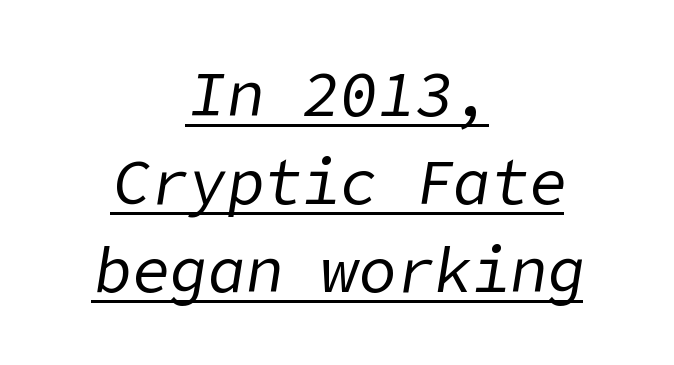
Q: Is the text bold? A: No.
Q: Is the text italic (slanted)? A: Yes, it leans right by about 9 degrees.
Q: Is the text underlined? A: Yes.
Q: How is the paragraph aligned? A: Centered.
Q: Is the spacing between letters normal or unusually wide? A: Normal.
Q: Is the spacing between lines tight, normal or loose? A: Normal.
Q: Width (condensed, normal, or wide)? A: Normal.
Q: Stroke contrast? A: Low.
Q: x-height? A: Medium.
